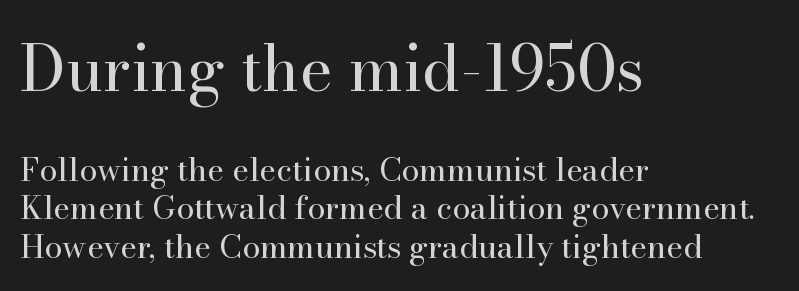
Short and long lines alike share a common starting point at left. Vertical stems look standard width or narrower in stroke. The passage shown is typed in a proportional face where columns would drift. Regarding serifs, this sample has them.
